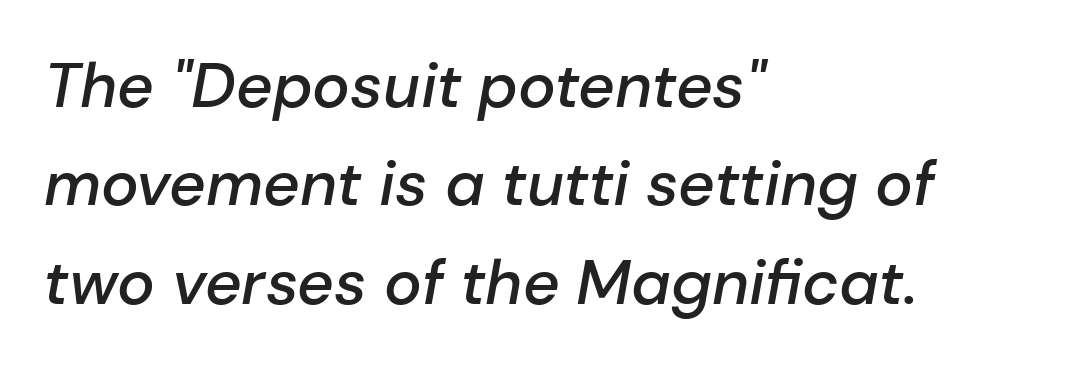
The image shows 63 px semibold type, italic (leaning right); set left-aligned, normal line spacing (1.56x), normal letter spacing, not underlined; low stroke contrast and a medium x-height.
